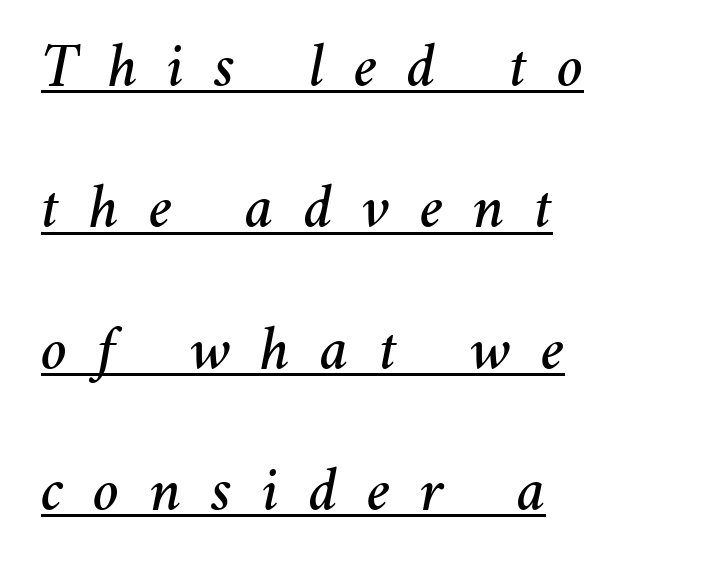
Q: Is the text italic (slanted)? A: Yes, it leans right by about 11 degrees.
Q: Is the text underlined? A: Yes.
Q: How is the paragraph aligned? A: Left-aligned.
Q: Is the spacing between letters normal or unusually wide? A: Unusually wide.
Q: Is the spacing between lines tight, normal or loose? A: Loose.
Q: Width (condensed, normal, or wide)? A: Normal.
Q: Stroke contrast? A: Medium.
Q: x-height? A: Medium.
Q: Monospaced? A: No.
